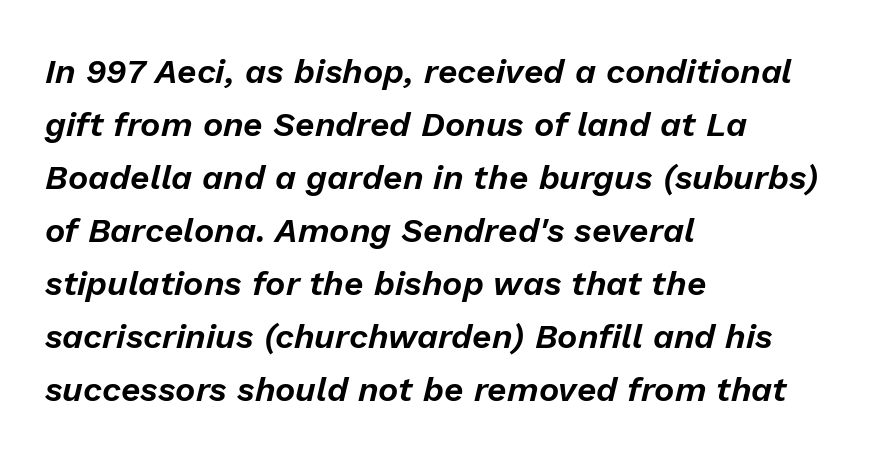
Words float on clear page, feet unadorned. Does the copy run flush right? No — it runs flush left. Looks like regular typesetting: each glyph gets only the width it needs. Is there much room between lines? A standard amount, neither cramped nor airy. Is the letter spacing exaggerated? No — it looks like the ordinary default.
